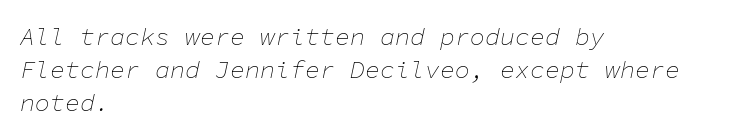
{"italic": "yes", "lean": "right", "slant_degrees": 11, "bold": "no", "underline": "no", "align": "left", "line_spacing": "normal", "line_spacing_ratio": 1.32, "letter_spacing": "normal", "letter_spacing_em": 0.0, "glyph_px": 25}
